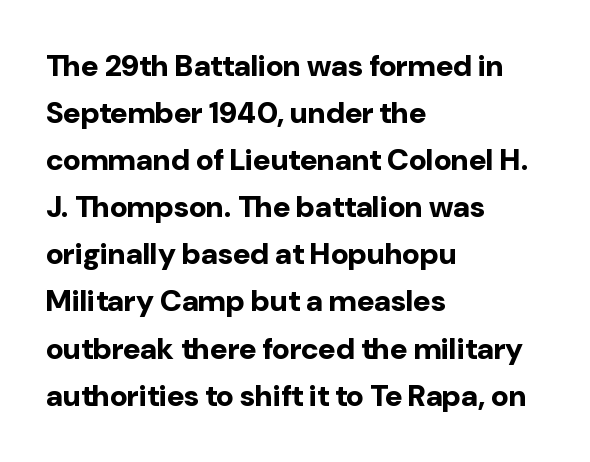
The letters stand upright; this is a roman face. Layout note: lines flush left. The face used here is rendered with its standard letterfit. Decoration check: the copy has no underline. Varying glyph widths throughout — classic text-font behaviour. Strong, thick strokes mark this as bold type.
